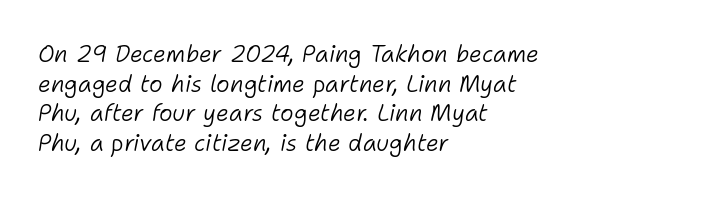
The image shows 23 px text type, italic (leaning right); set left-aligned, normal line spacing (1.29x), normal letter spacing, not underlined.
